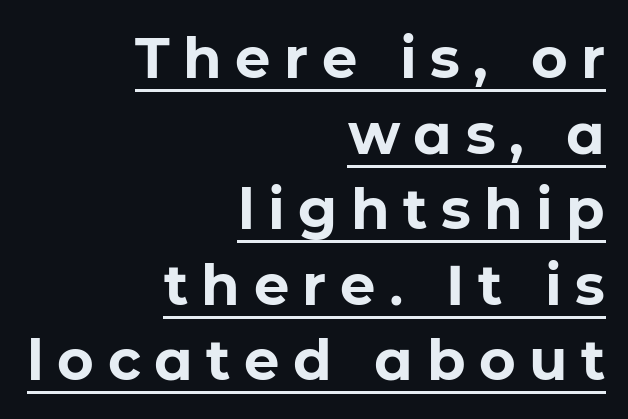
{"serif": "no", "italic": "no", "bold": "yes", "weight": "bold", "width": "normal", "stroke_contrast": "low", "x_height": "medium", "monospaced": "no", "underline": "yes", "align": "right", "line_spacing": "normal", "line_spacing_ratio": 1.35, "letter_spacing": "wide", "letter_spacing_em": 0.24, "glyph_px": 56}
